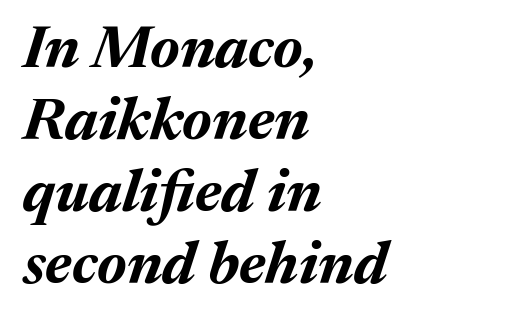
Q: Is the text bold? A: Yes.
Q: Is the text italic (slanted)? A: Yes, it leans right by about 17 degrees.
Q: Is the text underlined? A: No.
Q: How is the paragraph aligned? A: Left-aligned.
Q: Is the spacing between letters normal or unusually wide? A: Normal.
Q: Width (condensed, normal, or wide)? A: Normal.
Q: Stroke contrast? A: Medium.
Q: x-height? A: Medium.
Q: Monospaced? A: No.
